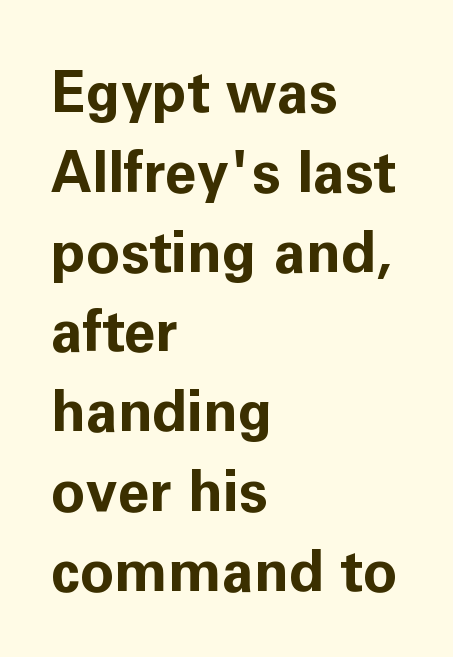
The image shows 57 px bold sans-serif type, upright; set left-aligned, normal line spacing (1.4x), normal letter spacing, not underlined; low stroke contrast and a medium x-height.
